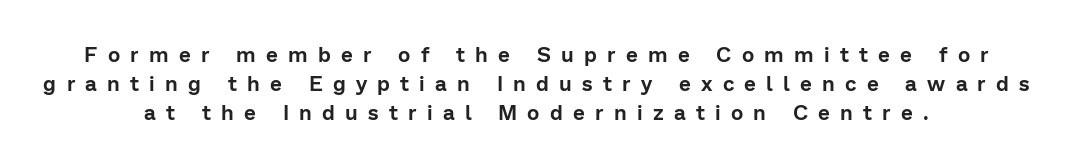
Q: Is the text italic (slanted)? A: No, it is upright.
Q: Is the text underlined? A: No.
Q: How is the paragraph aligned? A: Centered.
Q: Is the spacing between letters normal or unusually wide? A: Unusually wide.
Q: Is the spacing between lines tight, normal or loose? A: Normal.
